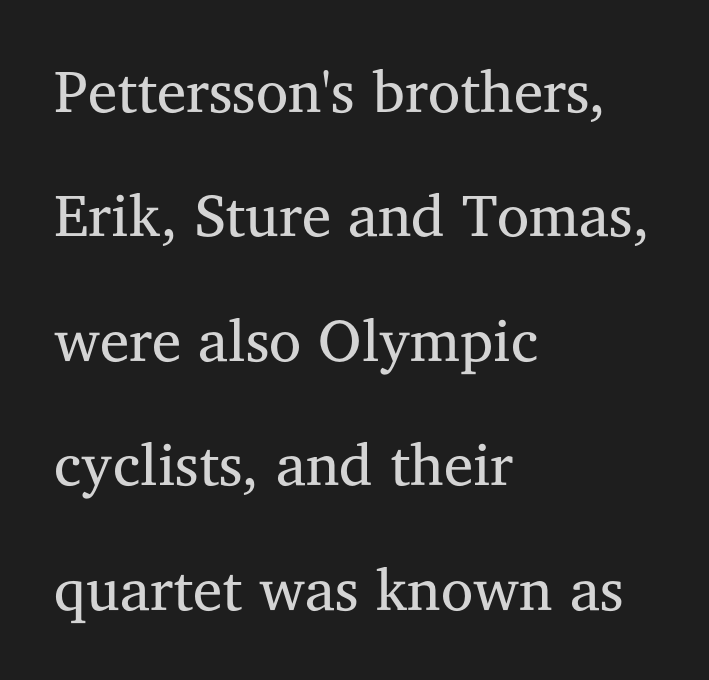
Has an underline been added? It has not. What's the leading like? Stretched, with rows far apart. This rendering employs a face with finishing strokes, i.e., a serif. The lines in this sample share a left origin and differ only in where they stop. Between one letter and the next there's only the usual sliver of space.
